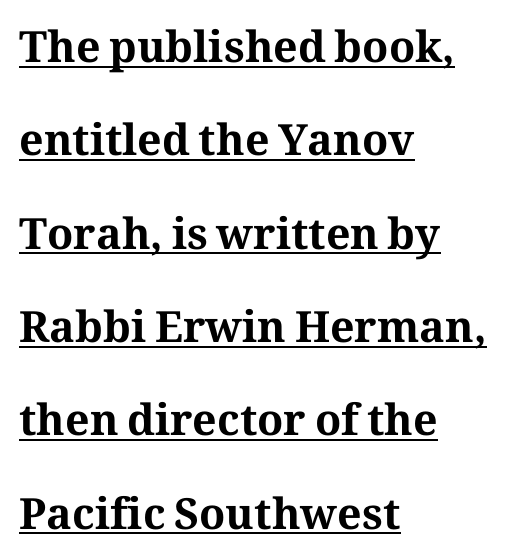
The image shows 43 px bold serif type, upright; set left-aligned, loose line spacing (2.17x), normal letter spacing, underlined; medium stroke contrast and a medium x-height.
